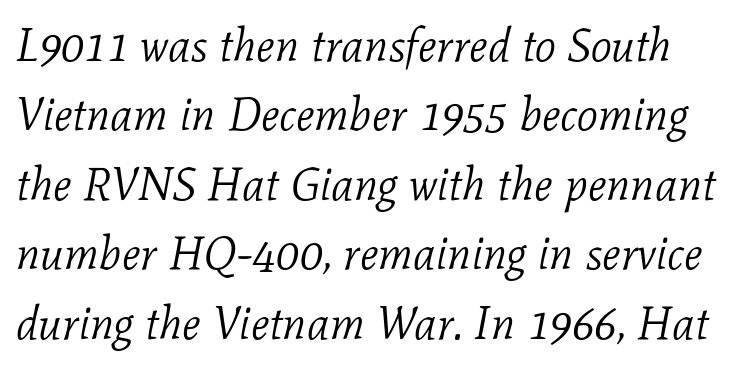
Q: Is the text bold? A: No.
Q: Is the text italic (slanted)? A: Yes, it leans right by about 11 degrees.
Q: Is the typeface a serif or a sans-serif typeface? A: Serif.
Q: Is the text underlined? A: No.
Q: Is the spacing between letters normal or unusually wide? A: Normal.
Q: Is the spacing between lines tight, normal or loose? A: Normal.
Q: Width (condensed, normal, or wide)? A: Normal.
Q: Stroke contrast? A: Low.
Q: x-height? A: Medium.
Q: Monospaced? A: No.
